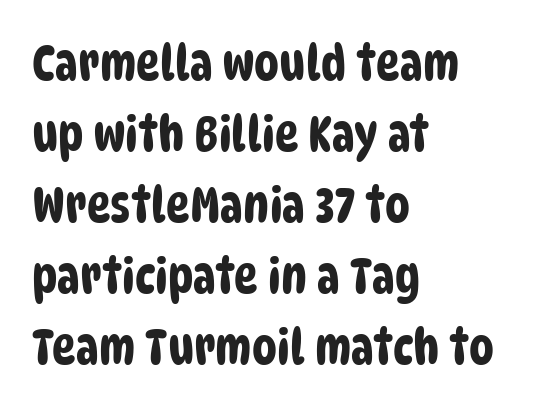
The image shows 50 px condensed sans-serif type; set left-aligned, normal line spacing (1.42x), normal letter spacing, not underlined; low stroke contrast and a large x-height.
